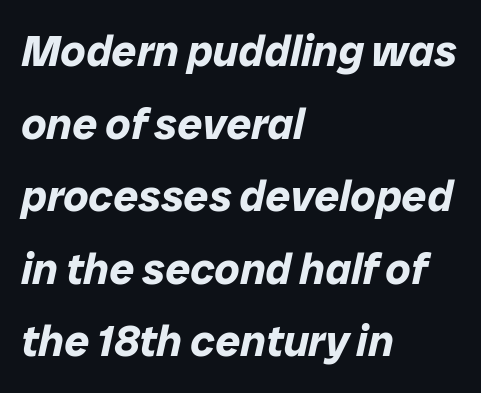
The image shows 44 px bold type, italic (leaning right); set left-aligned, normal line spacing (1.65x), normal letter spacing, not underlined; low stroke contrast and a medium x-height.
